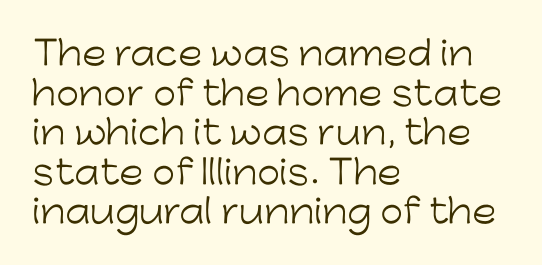
The image shows 33 px light sans-serif type, upright; set left-aligned, line spacing 1.2x, normal letter spacing, not underlined; low stroke contrast and a medium x-height.
